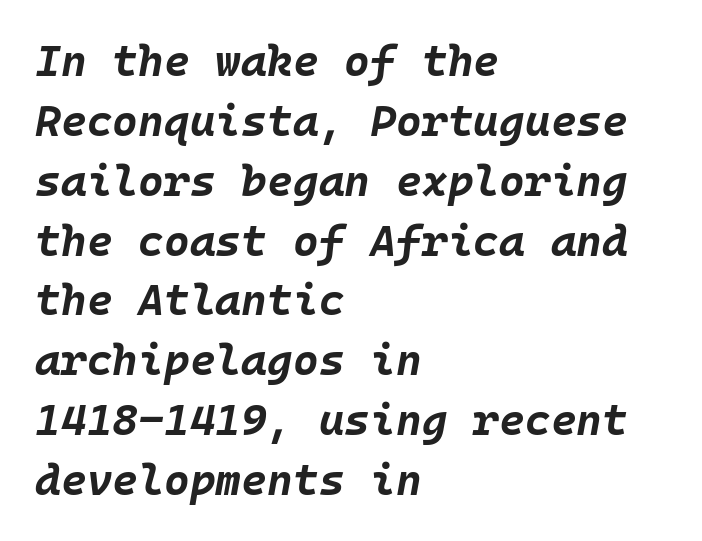
How heavy is the stroke? Heavy — this is a bold. Is the type slanted? Yes — the strokes lean at a clear angle. Honestly, the row spacing looks completely unremarkable. Letter spacing: default. Every character here occupies the same horizontal width, giving the sample a typewriter-like rhythm.
